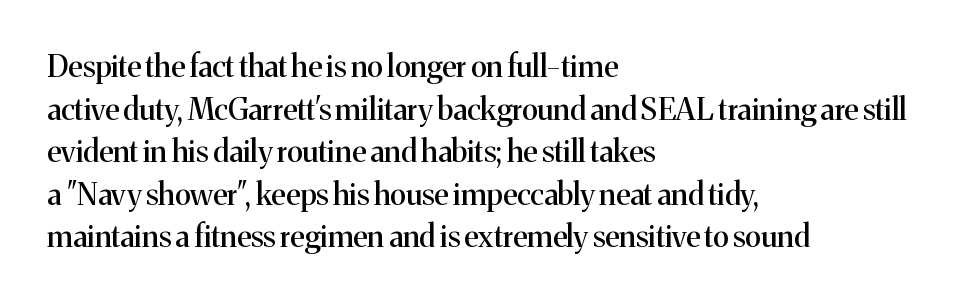
Summary of vertical rhythm: regular, with standard interline spacing. The ragged edge is on the right, which tells us the setting is flush left. The passage shown is typed in a proportional face where columns would drift. The letters sit at their default tracking, neither squeezed nor spread. The foot of each line stays bare and open.
